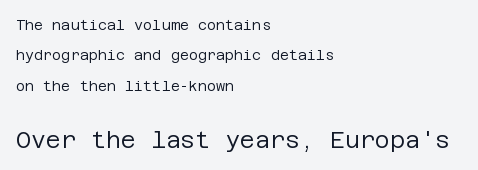
The image shows 23 px text type, upright; set left-aligned, loose line spacing (2.17x), normal letter spacing, not underlined; the second (bottom) block is 1.64x larger.
